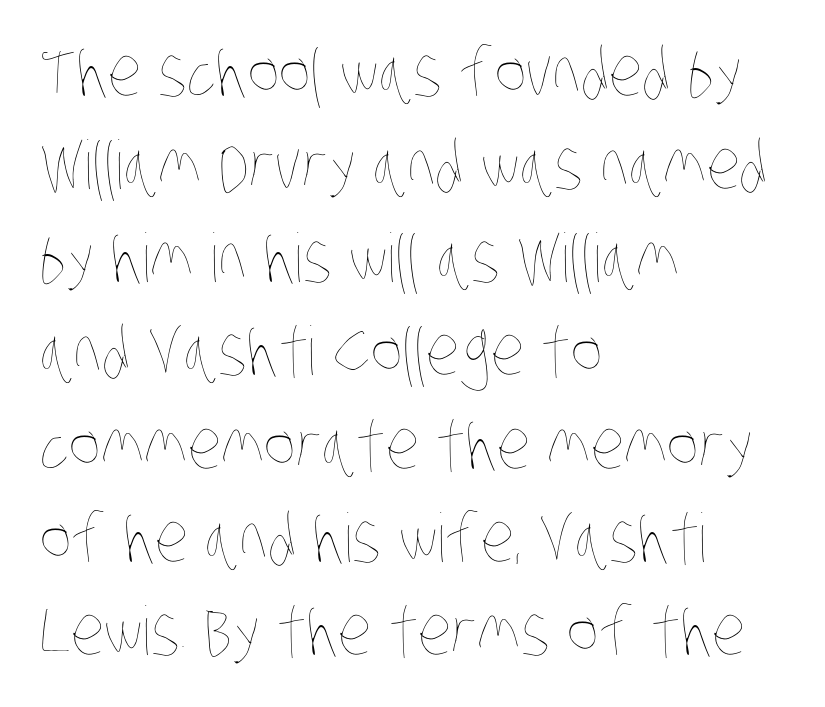
The image shows 67 px thin, condensed type; set left-aligned, normal line spacing (1.39x), normal letter spacing, not underlined; low stroke contrast and a large x-height.
